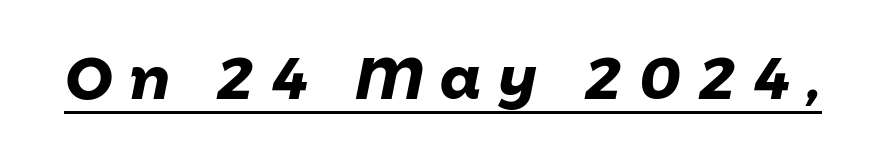
Q: Is the text bold? A: Yes.
Q: Is the typeface a serif or a sans-serif typeface? A: Sans-serif.
Q: Is the text underlined? A: Yes.
Q: Is the spacing between letters normal or unusually wide? A: Unusually wide.
Q: Width (condensed, normal, or wide)? A: Normal.
Q: Stroke contrast? A: Low.
Q: x-height? A: Medium.
Q: Monospaced? A: No.
